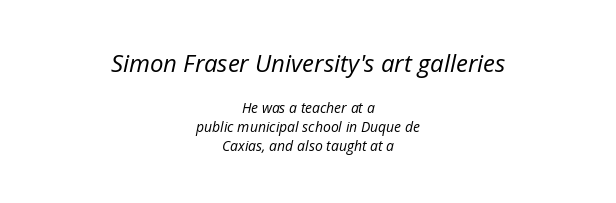
Q: Is the text bold? A: No.
Q: Is the text italic (slanted)? A: Yes, it leans right by about 12 degrees.
Q: Is the text underlined? A: No.
Q: How is the paragraph aligned? A: Centered.
Q: Is the spacing between letters normal or unusually wide? A: Normal.
Q: Is the spacing between lines tight, normal or loose? A: Normal.
Q: Which block of text is set in a larger size, the first (top) or the second (bottom)? A: The first (top) one.
